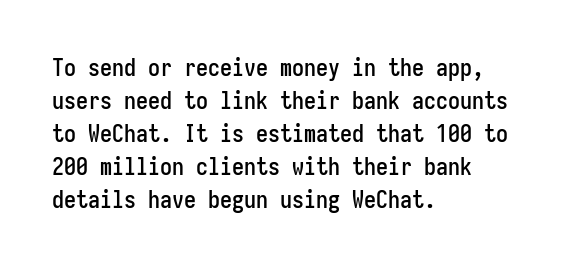
Q: Is the text italic (slanted)? A: No, it is upright.
Q: Is the text underlined? A: No.
Q: How is the paragraph aligned? A: Left-aligned.
Q: Is the spacing between letters normal or unusually wide? A: Normal.
Q: Is the spacing between lines tight, normal or loose? A: Normal.
